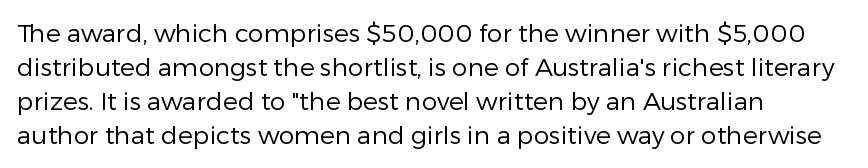
Q: Is the text bold? A: No.
Q: Is the text italic (slanted)? A: No, it is upright.
Q: Is the text underlined? A: No.
Q: How is the paragraph aligned? A: Left-aligned.
Q: Is the spacing between letters normal or unusually wide? A: Normal.
Q: Is the spacing between lines tight, normal or loose? A: Normal.
